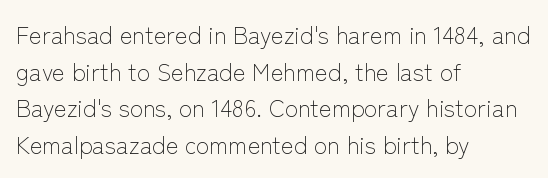
Standard letterfit; no display-style spreading of the glyphs. No chunkiness to these letters — they're not bold. This is roman type, the default non-slanted kind. Does the copy run flush right? No — it runs flush left.
